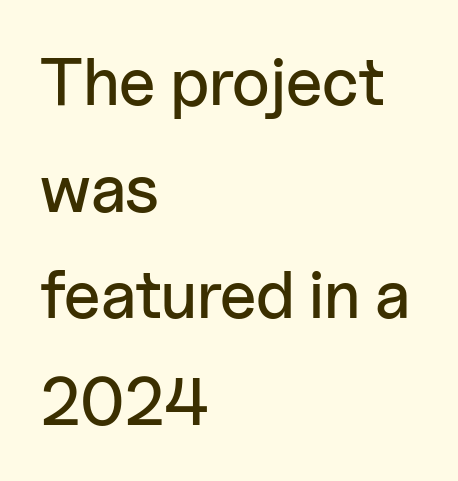
{"serif": "no", "italic": "no", "width": "normal", "stroke_contrast": "low", "x_height": "medium", "monospaced": "no", "underline": "no", "align": "left", "line_spacing": "normal", "line_spacing_ratio": 1.59, "letter_spacing": "normal", "letter_spacing_em": 0.0, "glyph_px": 67}
